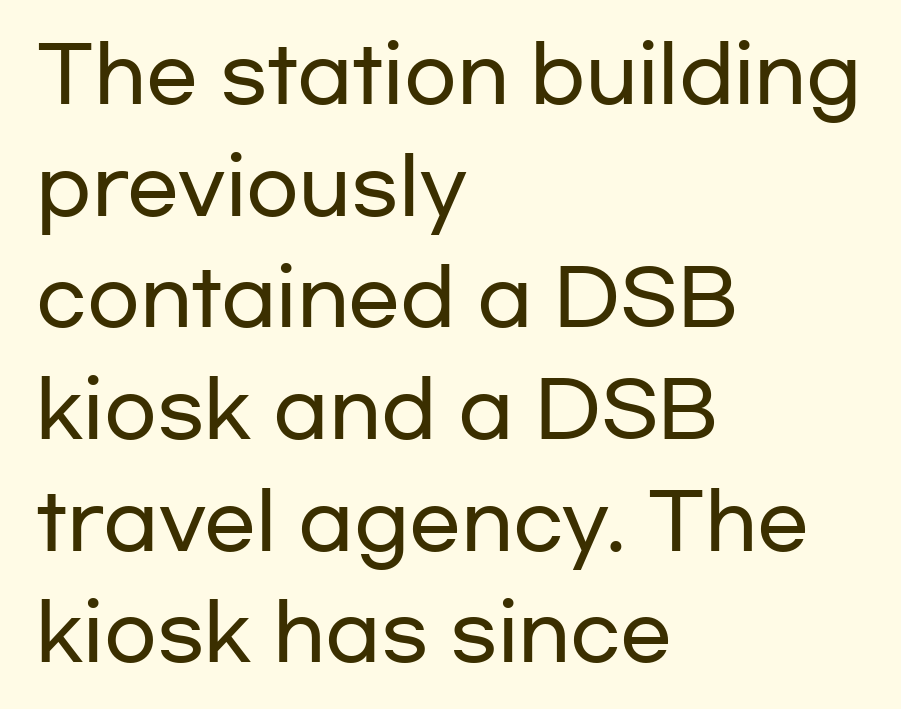
The image shows 77 px wide sans-serif type, upright; set left-aligned, normal line spacing (1.45x), normal letter spacing, not underlined; low stroke contrast and a medium x-height.
